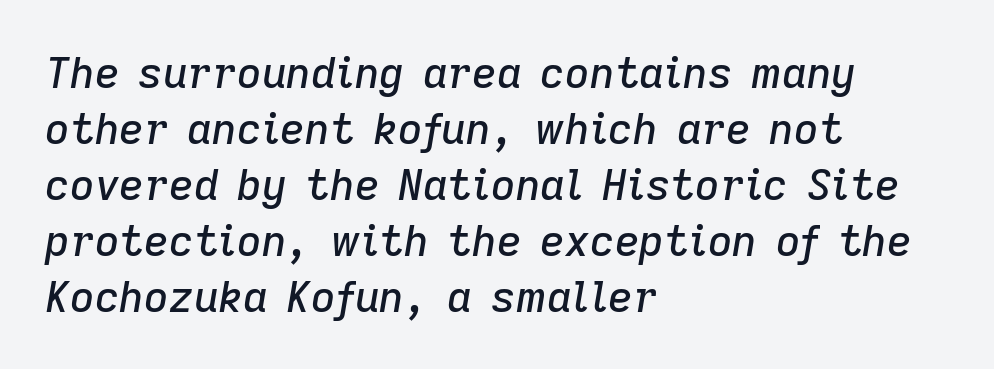
{"italic": "yes", "lean": "right", "slant_degrees": 9, "width": "normal", "stroke_contrast": "low", "x_height": "medium", "monospaced": "no", "underline": "no", "align": "left", "line_spacing": "normal", "line_spacing_ratio": 1.3, "letter_spacing": "normal", "letter_spacing_em": 0.0, "glyph_px": 43}
